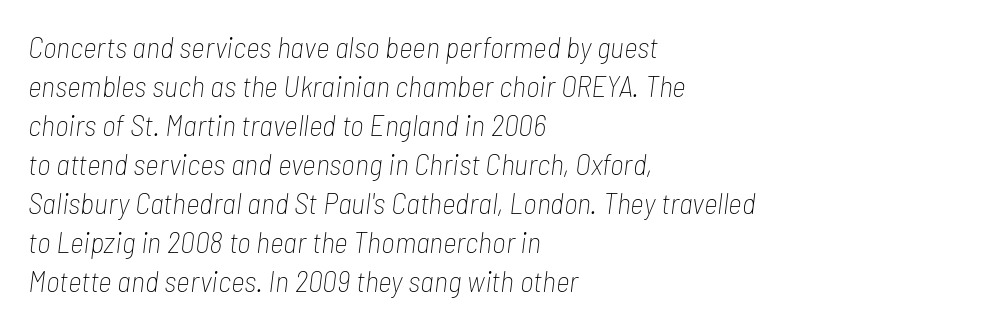
{"italic": "yes", "lean": "right", "slant_degrees": 7, "bold": "no", "weight": "thin", "width": "condensed", "stroke_contrast": "low", "x_height": "medium", "monospaced": "no", "underline": "no", "align": "left", "line_spacing": "normal", "line_spacing_ratio": 1.3, "letter_spacing": "normal", "letter_spacing_em": 0.0, "glyph_px": 30}
